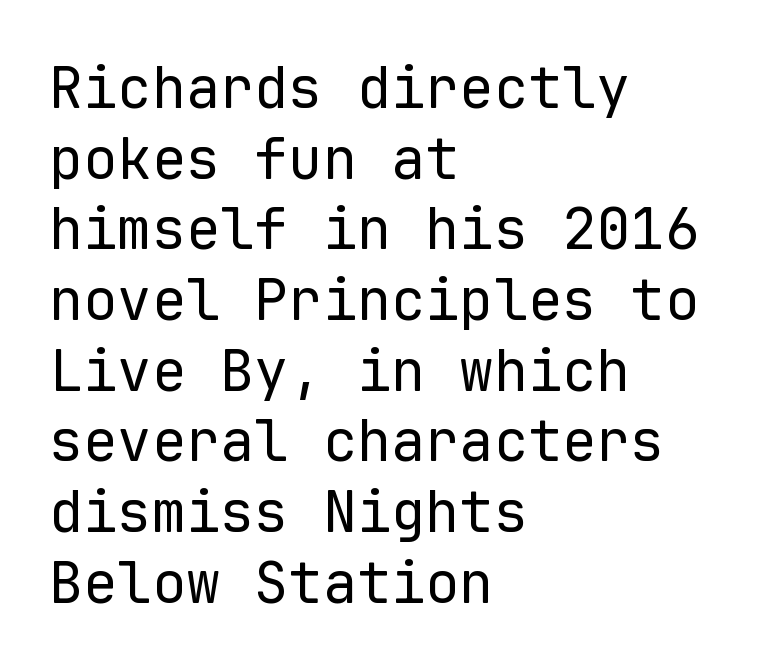
The image shows 57 px regular-weight sans-serif type, upright, monospaced; set left-aligned, line spacing 1.24x, normal letter spacing, not underlined; low stroke contrast and a medium x-height.
